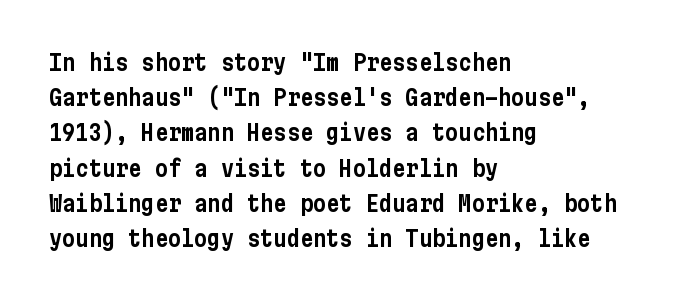
The image shows 22 px text type, upright; set left-aligned, normal line spacing (1.6x), normal letter spacing, not underlined.
